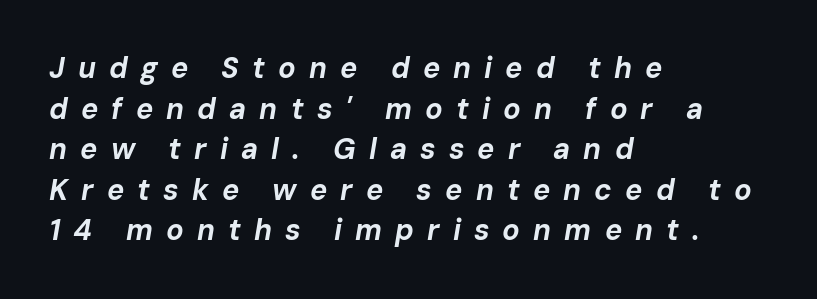
Q: Is the text bold? A: Yes.
Q: Is the text italic (slanted)? A: Yes, it leans right by about 10 degrees.
Q: Is the text underlined? A: No.
Q: How is the paragraph aligned? A: Left-aligned.
Q: Is the spacing between letters normal or unusually wide? A: Unusually wide.
Q: Is the spacing between lines tight, normal or loose? A: Normal.
Q: Width (condensed, normal, or wide)? A: Normal.
Q: Stroke contrast? A: Low.
Q: x-height? A: Medium.
Q: Monospaced? A: No.
